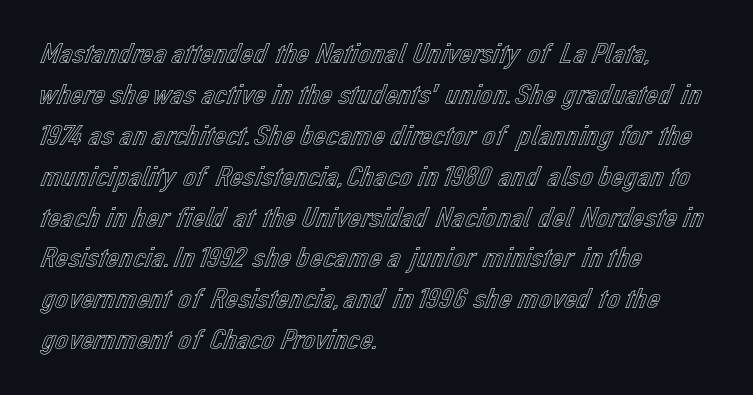
What stands out about the letter spacing? Nothing — it is the standard amount. Spacing verdict: proportional, widths tailored to each character. The lines in this sample share a left origin and differ only in where they stop. Vertical spacing — default.
